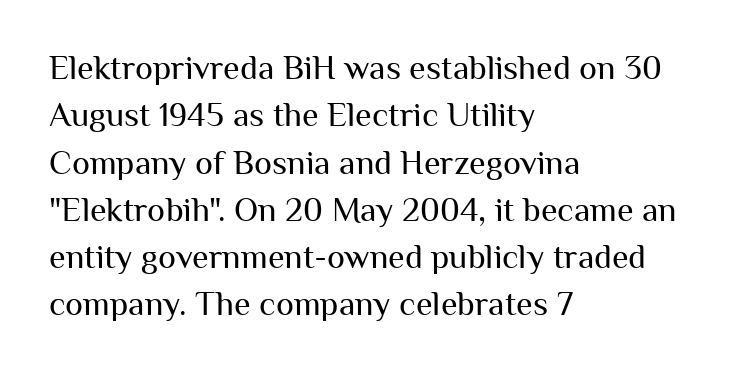
Q: Is the text bold? A: No.
Q: Is the text italic (slanted)? A: No, it is upright.
Q: Is the typeface a serif or a sans-serif typeface? A: Sans-serif.
Q: Is the text underlined? A: No.
Q: How is the paragraph aligned? A: Left-aligned.
Q: Is the spacing between letters normal or unusually wide? A: Normal.
Q: Is the spacing between lines tight, normal or loose? A: Normal.
Q: Width (condensed, normal, or wide)? A: Normal.
Q: Stroke contrast? A: Medium.
Q: x-height? A: Medium.
Q: Monospaced? A: No.
